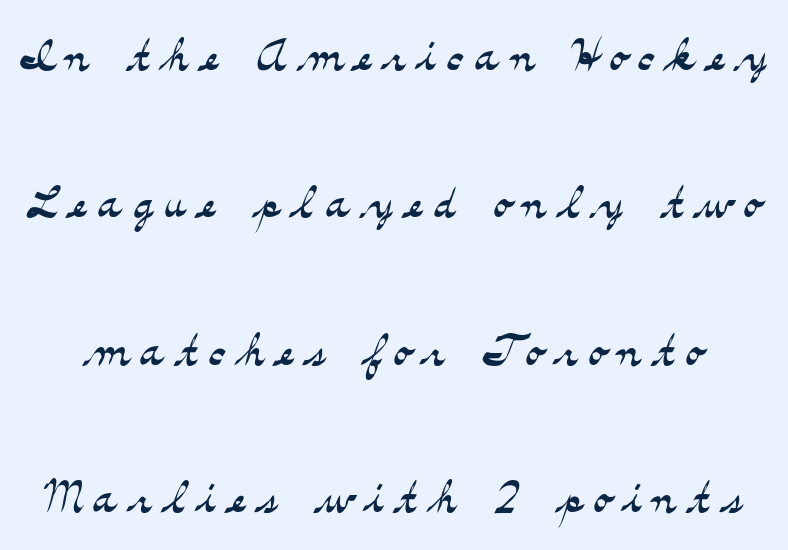
Words float on clear page, feet unadorned. These lines are rendered in a variable-pitch font. Unbolded letterforms with no extra heft. The glyphs in this specimen are seriffed. Successive baselines arrive slowly, with a big drop between each.
